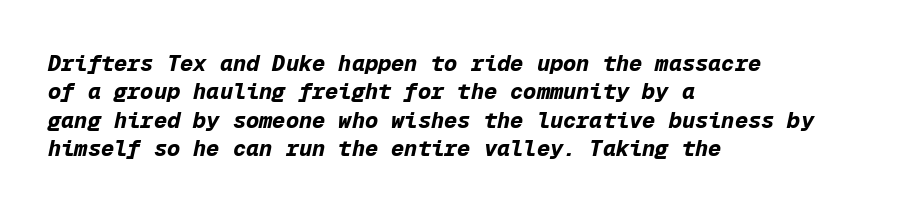
The image shows 22 px bold type, italic (leaning right); set left-aligned, normal line spacing (1.29x), normal letter spacing, not underlined.
